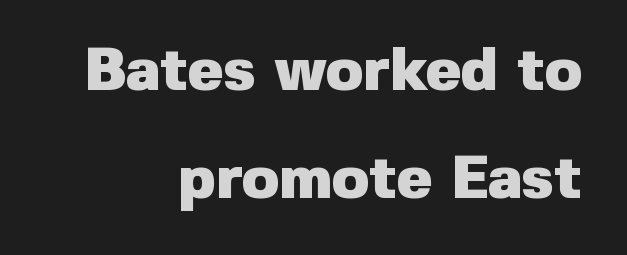
{"serif": "no", "italic": "no", "bold": "yes", "weight": "heavy", "width": "normal", "stroke_contrast": "low", "x_height": "medium", "monospaced": "no", "underline": "no", "align": "right", "line_spacing_ratio": 1.8, "letter_spacing": "normal", "letter_spacing_em": 0.0, "glyph_px": 60}
